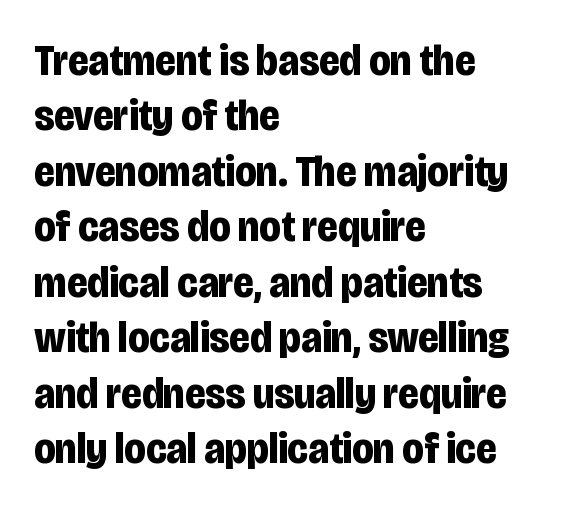
The image shows 44 px bold, condensed sans-serif type, upright; set left-aligned, normal line spacing (1.26x), normal letter spacing, not underlined; low stroke contrast and a large x-height.
